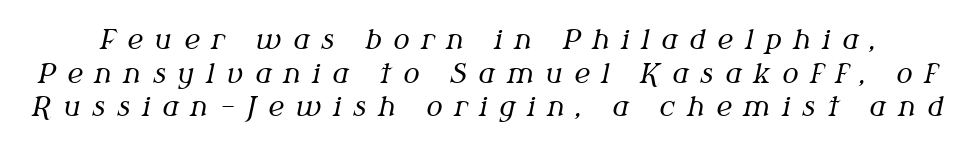
Characters follow at a spacing far wider than the type designer built in. This block has exactly the height ordinary leading produces. You can tell it's italic because the verticals aren't actually vertical. Summary of weight: not heavy and not bold. Descender tails drop into unmarked territory.
